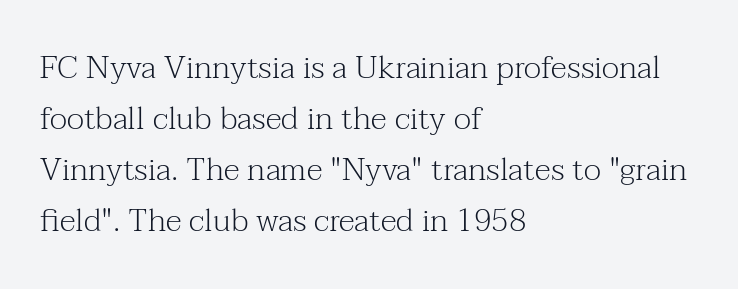
{"serif": "yes", "italic": "no", "bold": "no", "weight": "light", "width": "normal", "stroke_contrast": "medium", "x_height": "medium", "monospaced": "no", "underline": "no", "align": "left", "line_spacing": "normal", "line_spacing_ratio": 1.59, "letter_spacing": "normal", "letter_spacing_em": 0.0, "glyph_px": 32}
